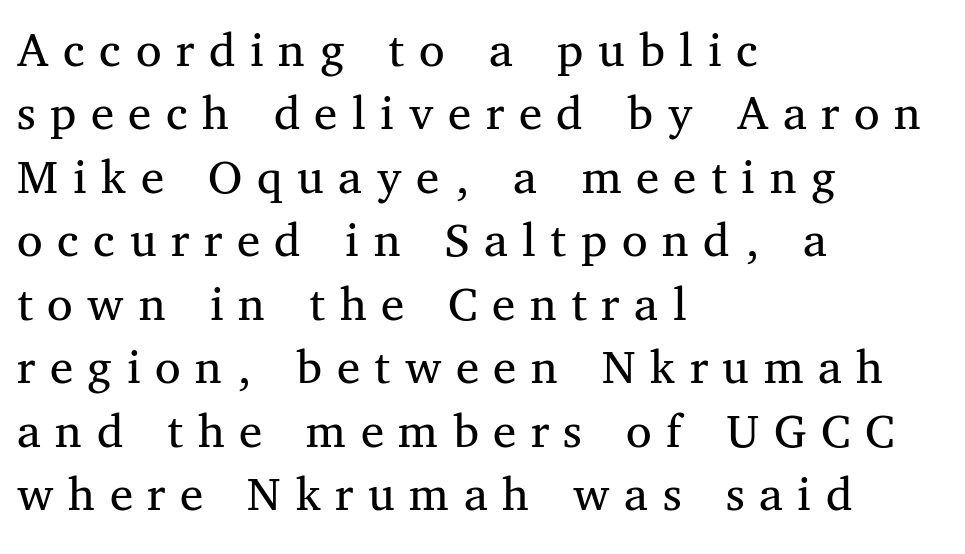
{"serif": "yes", "italic": "no", "bold": "no", "weight": "regular", "width": "normal", "stroke_contrast": "medium", "x_height": "medium", "monospaced": "no", "underline": "no", "align": "left", "line_spacing_ratio": 1.22, "letter_spacing": "wide", "letter_spacing_em": 0.28, "glyph_px": 52}
